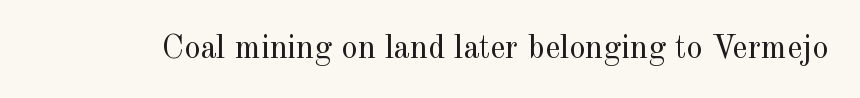
{"serif": "yes", "italic": "no", "bold": "no", "weight": "regular", "width": "normal", "x_height": "small", "monospaced": "no", "underline": "no", "letter_spacing": "normal", "letter_spacing_em": 0.0, "glyph_px": 33}
